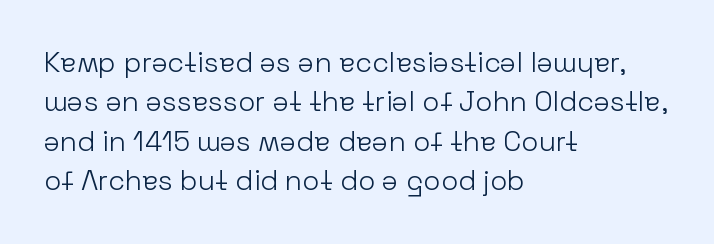
Q: Is the text bold? A: No.
Q: Is the text italic (slanted)? A: No, it is upright.
Q: Is the typeface a serif or a sans-serif typeface? A: Sans-serif.
Q: Is the text underlined? A: No.
Q: How is the paragraph aligned? A: Left-aligned.
Q: Is the spacing between letters normal or unusually wide? A: Normal.
Q: Is the spacing between lines tight, normal or loose? A: Normal.
Q: Width (condensed, normal, or wide)? A: Normal.
Q: Stroke contrast? A: Low.
Q: x-height? A: Medium.
Q: Monospaced? A: No.
